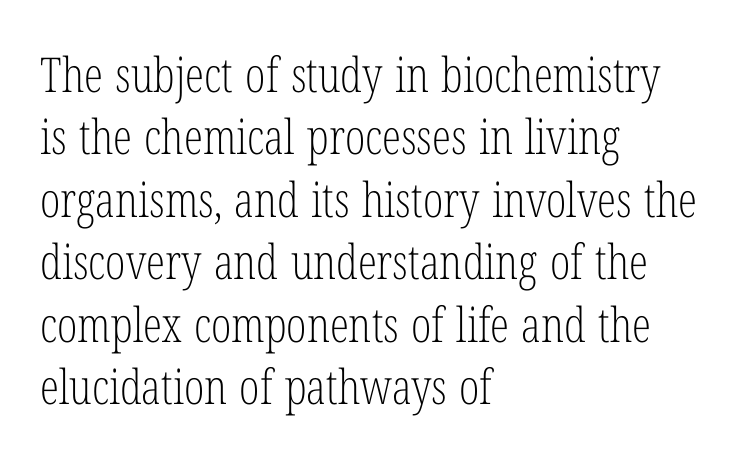
Ordinary non-slanted type is in use. Proportional: the letters do not fall into vertical columns. Check under the words: just untouched page. Weight: in the light-to-regular range.
